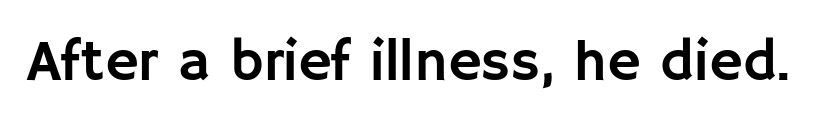
Q: Is the text italic (slanted)? A: No, it is upright.
Q: Is the typeface a serif or a sans-serif typeface? A: Sans-serif.
Q: Is the text underlined? A: No.
Q: Is the spacing between letters normal or unusually wide? A: Normal.
Q: Width (condensed, normal, or wide)? A: Normal.
Q: Stroke contrast? A: Low.
Q: x-height? A: Large.
Q: Monospaced? A: No.
